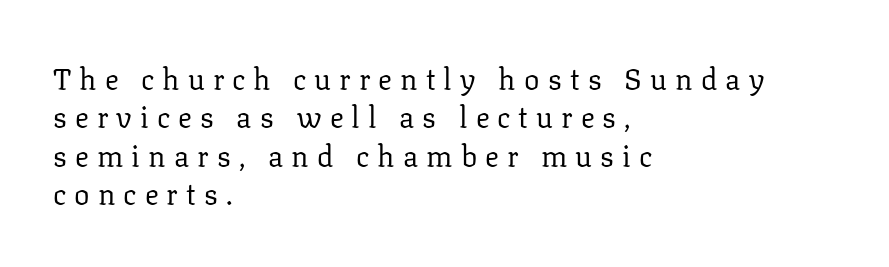
Q: Is the text bold? A: No.
Q: Is the text italic (slanted)? A: No, it is upright.
Q: Is the typeface a serif or a sans-serif typeface? A: Serif.
Q: Is the text underlined? A: No.
Q: How is the paragraph aligned? A: Left-aligned.
Q: Is the spacing between letters normal or unusually wide? A: Unusually wide.
Q: Is the spacing between lines tight, normal or loose? A: Normal.
Q: Width (condensed, normal, or wide)? A: Normal.
Q: Stroke contrast? A: Low.
Q: x-height? A: Medium.
Q: Monospaced? A: No.
